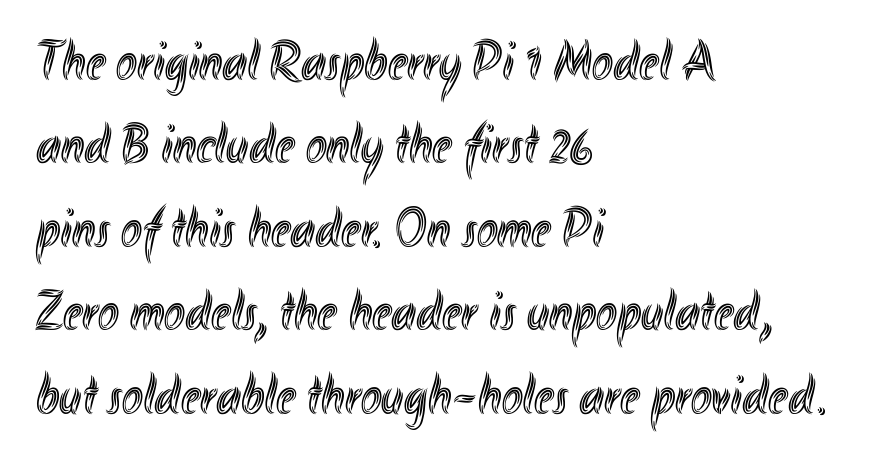
The passage shown has conventional tracking throughout. Descenders hang freely into open space. The vertical gap from one line to the next is medium. The rag falls on the right side of this text block. These lines are rendered in a variable-pitch font.
